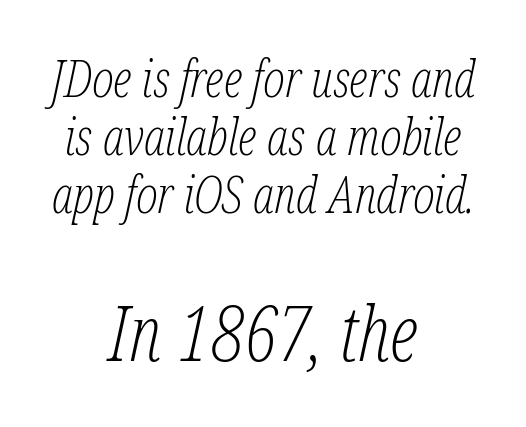
{"serif": "yes", "italic": "yes", "lean": "right", "slant_degrees": 12, "bold": "no", "weight": "light", "width": "condensed", "stroke_contrast": "low", "x_height": "medium", "monospaced": "no", "underline": "no", "align": "center", "line_spacing": "tight", "line_spacing_ratio": 1.14, "letter_spacing": "normal", "letter_spacing_em": 0.0, "larger_block": "second", "size_ratio": 1.51, "glyph_px": 77}
